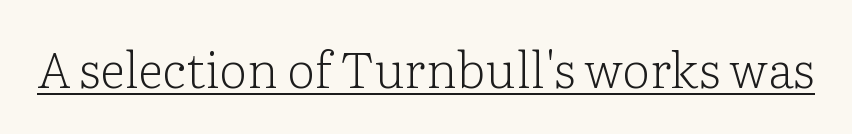
No chunkiness to these letters — they're not bold. Do the characters align in a grid? No, the font is proportional. The typeface chosen for these lines features serifs. The face used here appears with an underline applied. Here the glyphs are tracked normally, forming tight word shapes. Quick note: not italic, upright.
